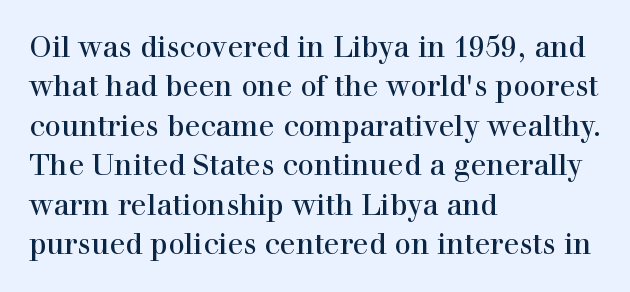
Q: Is the text italic (slanted)? A: No, it is upright.
Q: Is the typeface a serif or a sans-serif typeface? A: Serif.
Q: Is the text underlined? A: No.
Q: How is the paragraph aligned? A: Left-aligned.
Q: Is the spacing between letters normal or unusually wide? A: Normal.
Q: Is the spacing between lines tight, normal or loose? A: Normal.
Q: Width (condensed, normal, or wide)? A: Normal.
Q: x-height? A: Medium.
Q: Monospaced? A: No.
